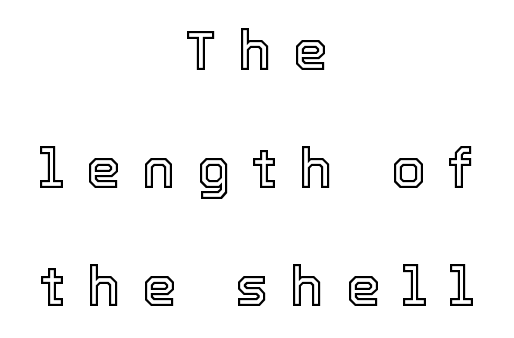
The lettering holds an erect, upright posture throughout. The face used here is proportionally spaced, like ordinary book or web type. You could fit nearly another row in the gap between these rows. Descenders hang freely into open space.
